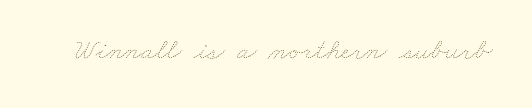
Q: Is the text bold? A: No.
Q: Is the text underlined? A: No.
Q: Is the spacing between letters normal or unusually wide? A: Normal.
Q: Width (condensed, normal, or wide)? A: Wide.
Q: Stroke contrast? A: Low.
Q: x-height? A: Small.
Q: Monospaced? A: No.
